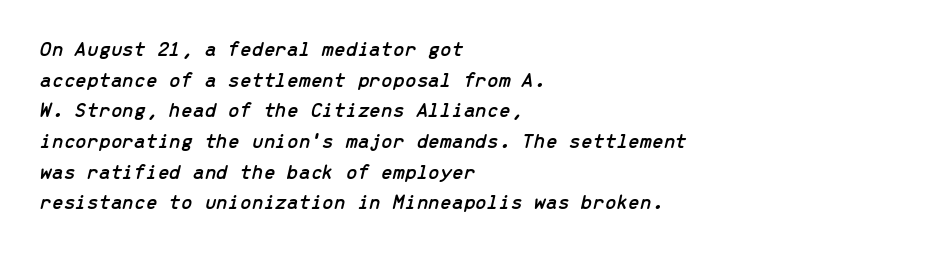
Underline: absent. This is oblique type, the kind used for emphasis or titles. Leading: standard. These lines are set flush left with a ragged right edge. Between one letter and the next there's only the usual sliver of space.
